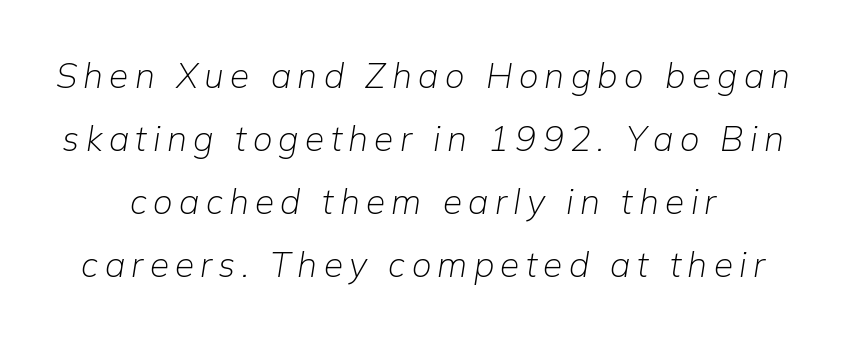
The image shows 35 px light type, italic (leaning right); set line spacing 1.8x, not underlined; low stroke contrast and a medium x-height.
